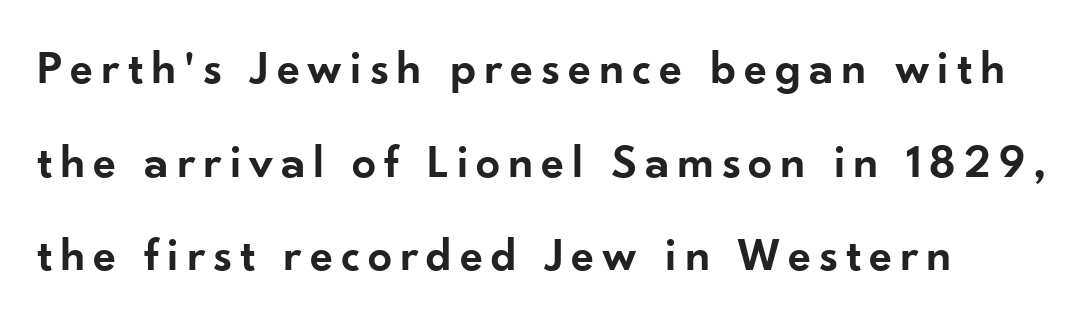
Q: Is the text bold? A: Semi-bold.
Q: Is the text italic (slanted)? A: No, it is upright.
Q: Is the typeface a serif or a sans-serif typeface? A: Sans-serif.
Q: Is the text underlined? A: No.
Q: Is the spacing between lines tight, normal or loose? A: Loose.
Q: Width (condensed, normal, or wide)? A: Normal.
Q: Stroke contrast? A: Low.
Q: x-height? A: Small.
Q: Monospaced? A: No.
